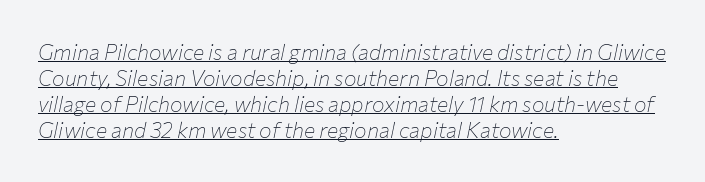
Each line of the rendering has a horizontal stroke beneath the glyphs. The specimen reads as italic at a glance. No extra tracking has been applied to these lines. Is the stroke heavy? The answer is a plain regular-or-lighter. Each line starts at the same left margin while the right side varies.
